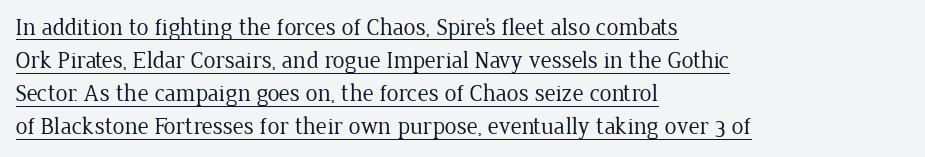
The image shows 24 px text type, upright; set left-aligned, normal line spacing (1.38x), normal letter spacing, underlined.
